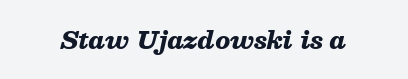
{"italic": "yes", "lean": "right", "slant_degrees": 13, "bold": "yes", "underline": "no", "letter_spacing": "normal", "letter_spacing_em": 0.0, "glyph_px": 24}
